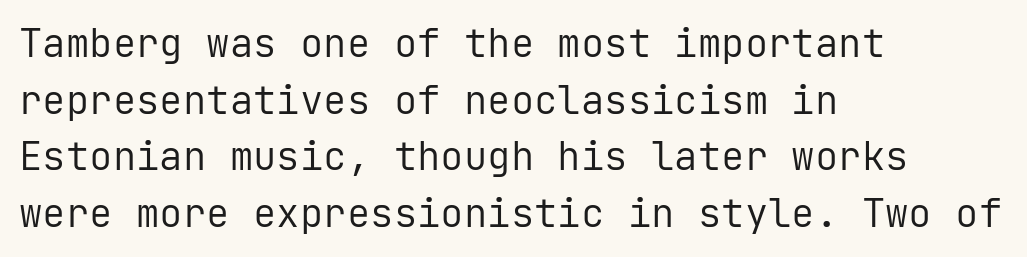
{"serif": "no", "italic": "no", "bold": "no", "weight": "regular", "width": "normal", "stroke_contrast": "low", "x_height": "medium", "monospaced": "yes", "underline": "no", "align": "left", "line_spacing": "normal", "line_spacing_ratio": 1.45, "letter_spacing": "normal", "letter_spacing_em": 0.0, "glyph_px": 39}
